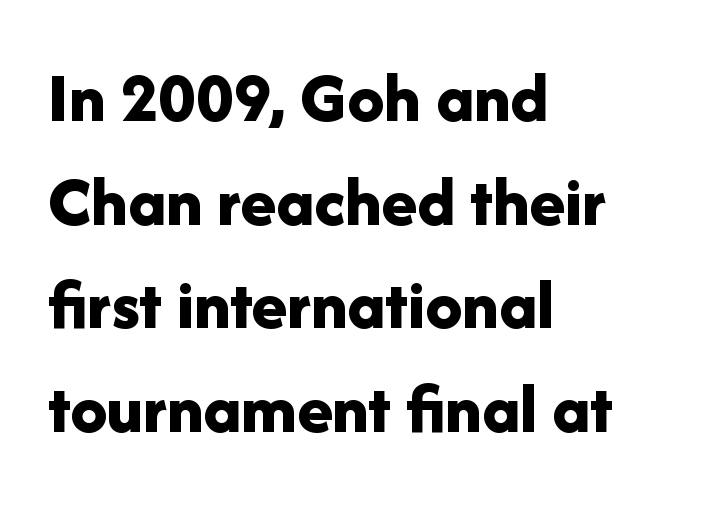
{"serif": "no", "italic": "no", "bold": "yes", "weight": "bold", "width": "normal", "stroke_contrast": "low", "x_height": "medium", "monospaced": "no", "underline": "no", "align": "left", "line_spacing": "normal", "line_spacing_ratio": 1.42, "letter_spacing": "normal", "letter_spacing_em": 0.0, "glyph_px": 73}
